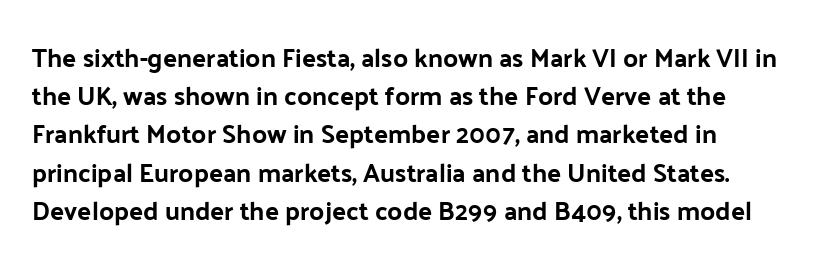
The image shows 26 px text type, upright; set normal line spacing (1.47x), normal letter spacing, not underlined.
